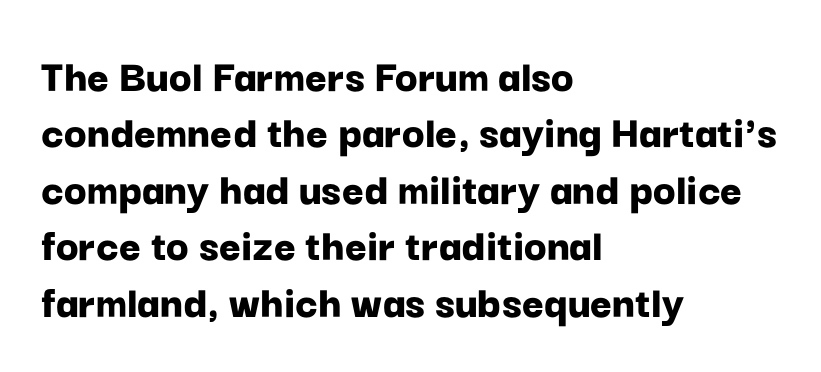
Q: Is the text bold? A: Yes.
Q: Is the text italic (slanted)? A: No, it is upright.
Q: Is the typeface a serif or a sans-serif typeface? A: Sans-serif.
Q: Is the text underlined? A: No.
Q: How is the paragraph aligned? A: Left-aligned.
Q: Is the spacing between letters normal or unusually wide? A: Normal.
Q: Width (condensed, normal, or wide)? A: Normal.
Q: Stroke contrast? A: Low.
Q: x-height? A: Medium.
Q: Monospaced? A: No.
